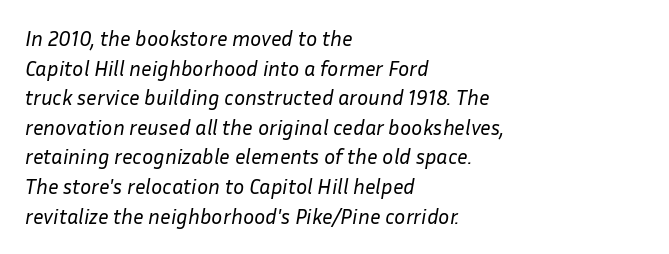
The image shows 21 px text type, italic (leaning right); set left-aligned, normal line spacing (1.41x), normal letter spacing, not underlined.
